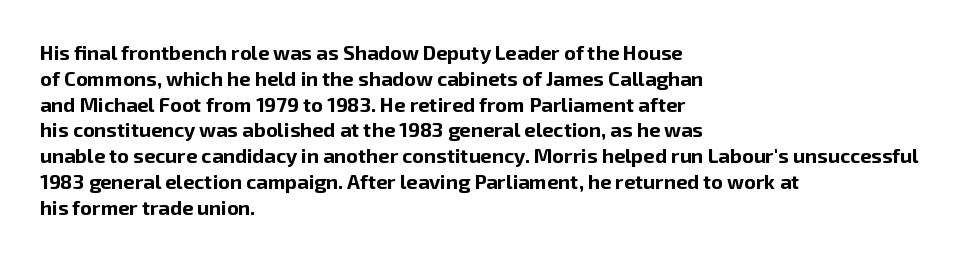
{"italic": "no", "bold": "yes", "underline": "no", "align": "left", "line_spacing": "normal", "line_spacing_ratio": 1.29, "letter_spacing": "normal", "letter_spacing_em": 0.0, "glyph_px": 20}
